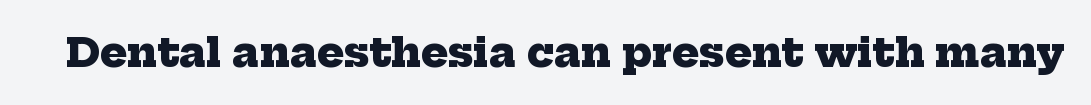
{"serif": "yes", "bold": "yes", "weight": "heavy", "width": "normal", "stroke_contrast": "low", "x_height": "medium", "monospaced": "no", "underline": "no", "letter_spacing": "normal", "letter_spacing_em": 0.0, "glyph_px": 40}
